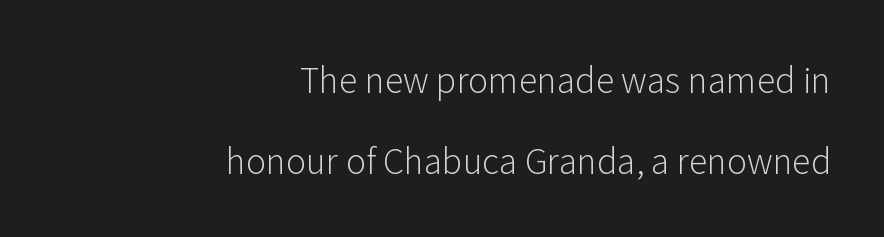
The image shows 34 px light sans-serif type, upright; set right-aligned, loose line spacing (2.37x), normal letter spacing, not underlined; low stroke contrast and a medium x-height.
